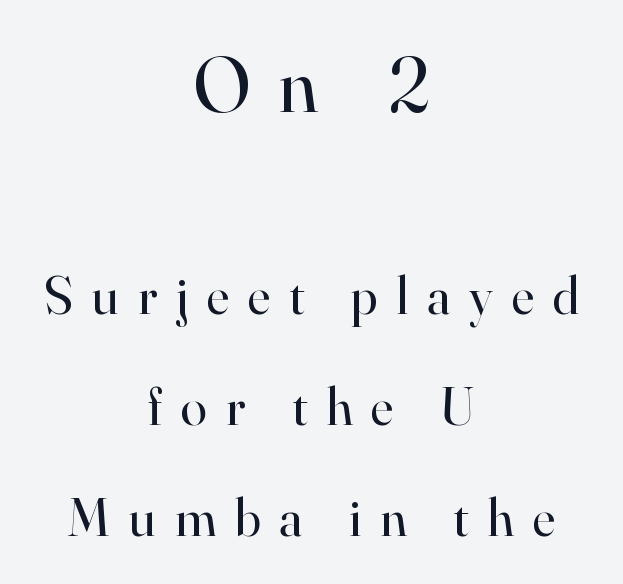
These lines are rendered in a variable-pitch font. I'd call this a serif setting — the letters wear small feet. Honestly, there is no underline to notice here at all. You can tell it's not italic because the verticals are truly vertical. One glance says open: line gaps are wider than usual.
